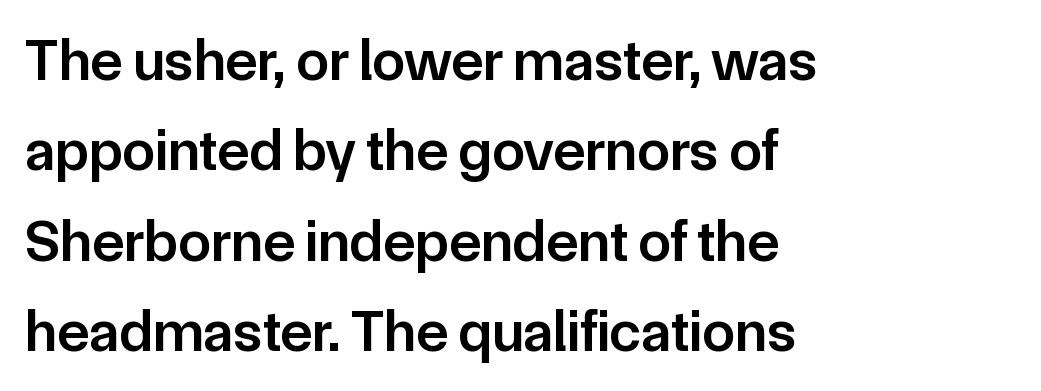
Q: Is the text bold? A: Semi-bold.
Q: Is the text italic (slanted)? A: No, it is upright.
Q: Is the typeface a serif or a sans-serif typeface? A: Sans-serif.
Q: Is the text underlined? A: No.
Q: How is the paragraph aligned? A: Left-aligned.
Q: Is the spacing between letters normal or unusually wide? A: Normal.
Q: Is the spacing between lines tight, normal or loose? A: Normal.
Q: Width (condensed, normal, or wide)? A: Normal.
Q: Stroke contrast? A: Low.
Q: x-height? A: Medium.
Q: Monospaced? A: No.
